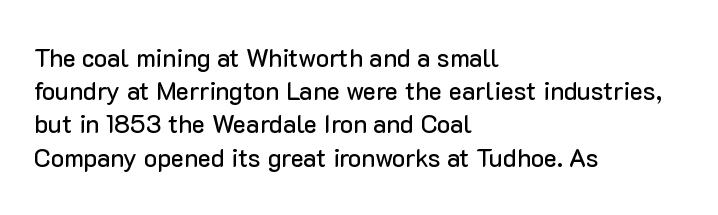
{"italic": "no", "underline": "no", "align": "left", "line_spacing": "normal", "line_spacing_ratio": 1.33, "letter_spacing": "normal", "letter_spacing_em": 0.0, "glyph_px": 25}
